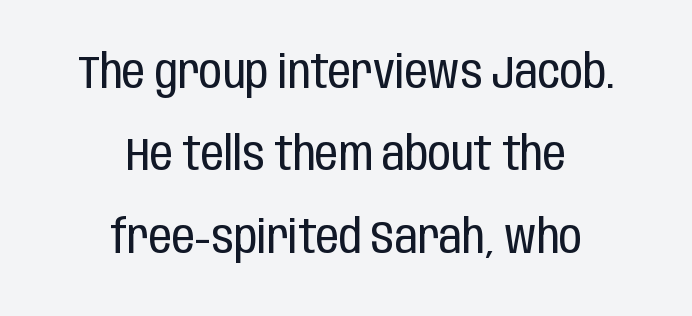
Each word holds together tightly as a unit, with standard inter-letter gaps. This sample has the flowing, uneven cadence of proportional lettering. Italic: no, the glyphs are upright roman. The passage shown is not bold in any degree. Descenders hang freely into open space.
